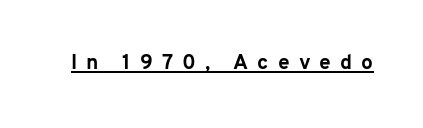
Q: Is the text bold? A: Yes.
Q: Is the text italic (slanted)? A: No, it is upright.
Q: Is the text underlined? A: Yes.
Q: Is the spacing between letters normal or unusually wide? A: Unusually wide.
